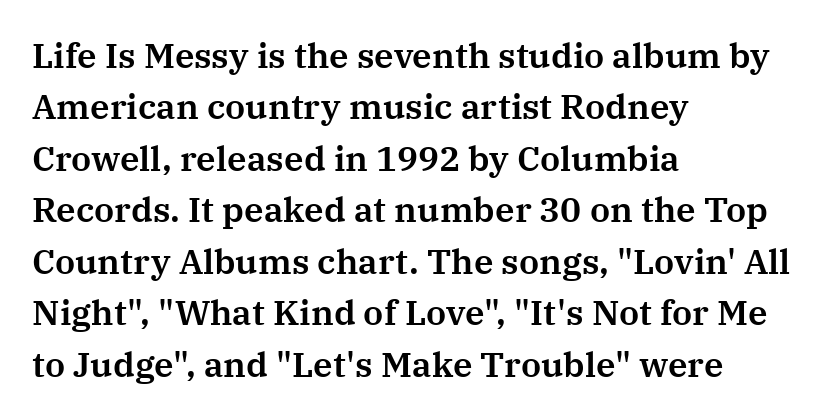
The image shows 35 px serif type, upright; set left-aligned, normal line spacing (1.47x), normal letter spacing, not underlined; medium stroke contrast and a medium x-height.
